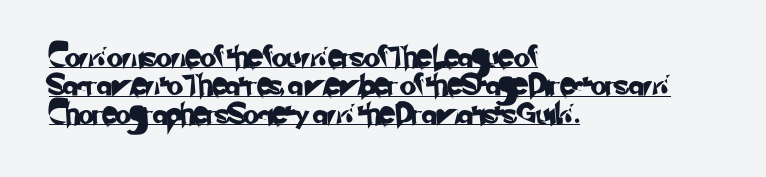
{"underline": "yes", "align": "left", "line_spacing": "normal", "line_spacing_ratio": 1.35, "letter_spacing": "normal", "letter_spacing_em": 0.0, "glyph_px": 21}
